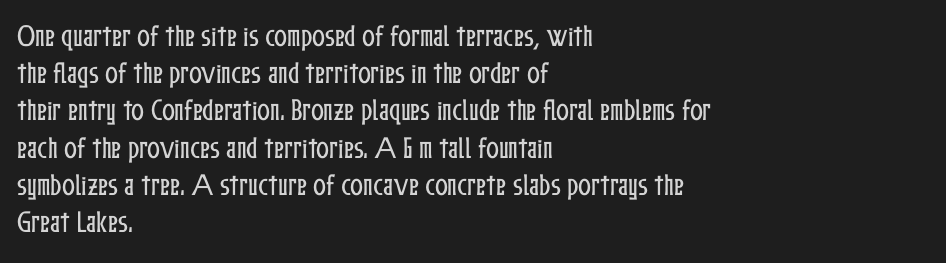
Interline gaps are of average width in this sample. The letters stand upright; this is a roman face. The face used here is rendered with its standard letterfit. Leftover space on each line is placed entirely after the last word. Beneath every word, the page is bare.
